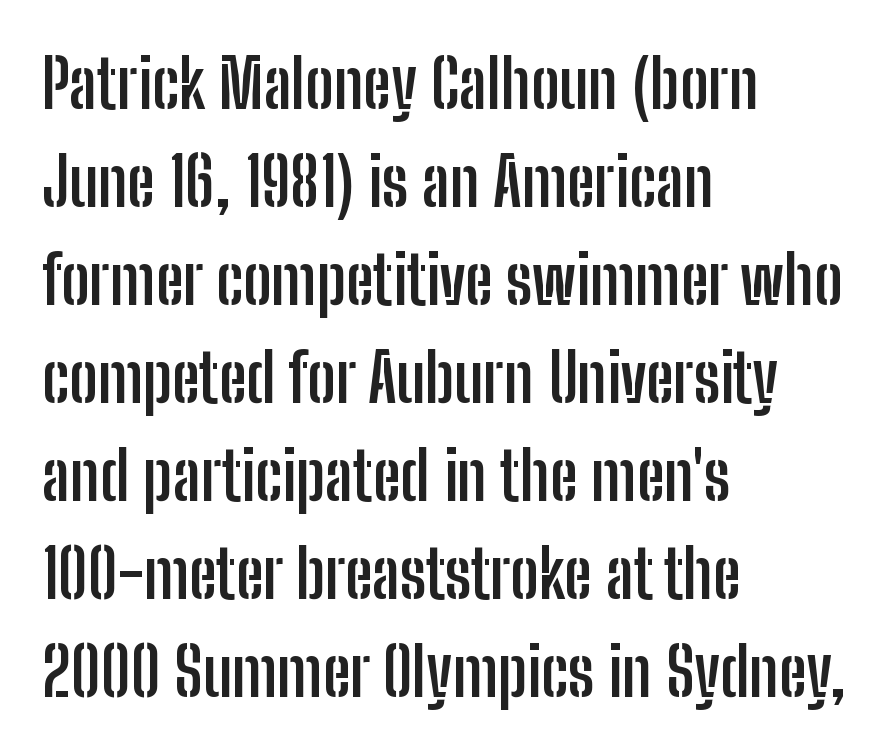
{"serif": "no", "italic": "no", "bold": "yes", "weight": "semibold", "width": "condensed", "stroke_contrast": "low", "x_height": "medium", "monospaced": "no", "underline": "no", "align": "left", "line_spacing": "normal", "line_spacing_ratio": 1.44, "letter_spacing": "normal", "letter_spacing_em": 0.0, "glyph_px": 68}
